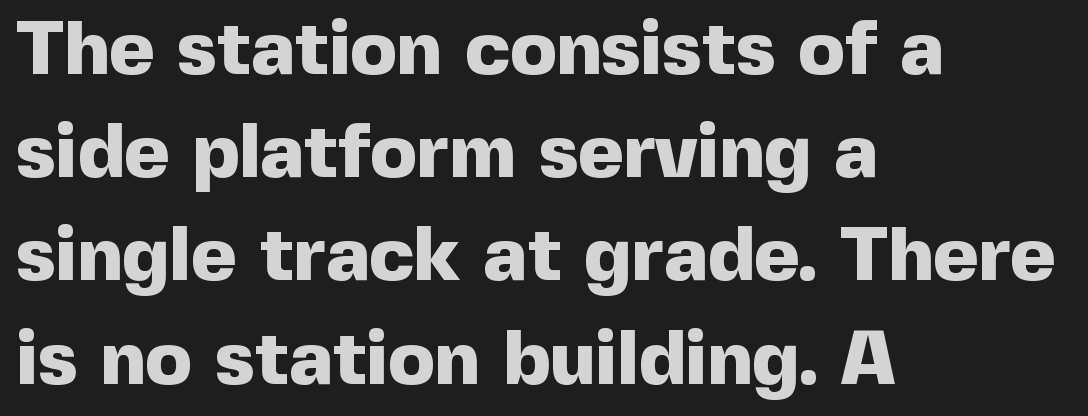
The image shows 77 px heavy sans-serif type, upright; set left-aligned, normal line spacing (1.34x), normal letter spacing, not underlined; a medium x-height.
